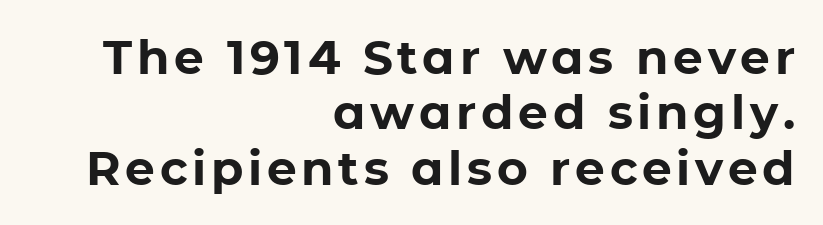
The image shows 47 px bold sans-serif type, upright; set right-aligned, line spacing 1.18x, not underlined; low stroke contrast and a medium x-height.
